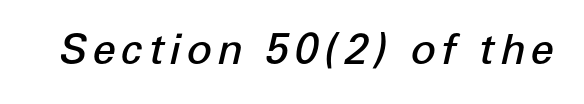
{"italic": "yes", "lean": "right", "slant_degrees": 12, "bold": "semi", "weight": "semibold", "width": "normal", "stroke_contrast": "low", "x_height": "medium", "monospaced": "no", "underline": "no", "glyph_px": 42}
